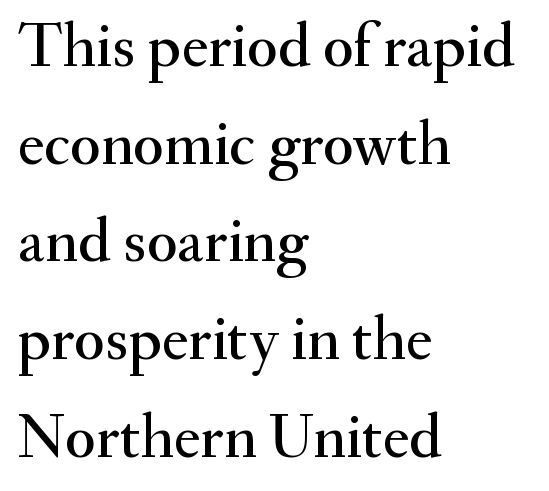
Baseline-to-baseline distance is the conventional proportion of letter height. Looks like regular typesetting: each glyph gets only the width it needs. This rendering features lettering with no underline. Does the copy run flush right? No — it runs flush left. The type is set solid horizontally, with unmodified tracking. The rendering shows small feet on the letterforms — a serif design.
